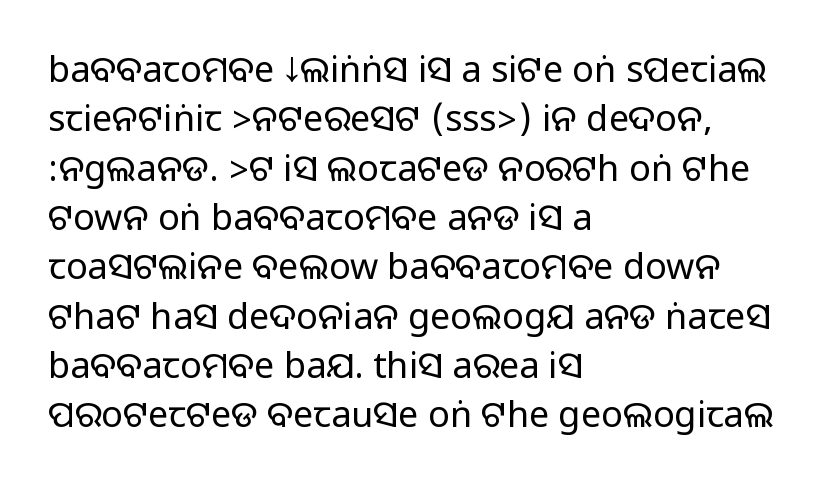
The image shows 36 px sans-serif type, upright; set left-aligned, normal line spacing (1.37x), normal letter spacing, not underlined; medium stroke contrast.
